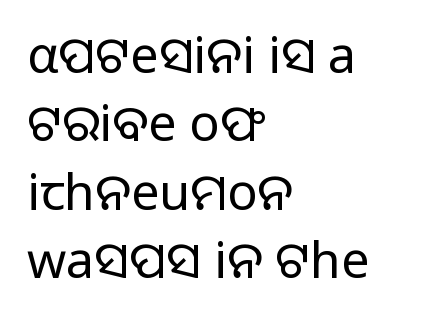
Q: Is the text bold? A: No.
Q: Is the text italic (slanted)? A: No, it is upright.
Q: Is the typeface a serif or a sans-serif typeface? A: Sans-serif.
Q: Is the text underlined? A: No.
Q: How is the paragraph aligned? A: Left-aligned.
Q: Is the spacing between letters normal or unusually wide? A: Normal.
Q: Is the spacing between lines tight, normal or loose? A: Normal.
Q: Width (condensed, normal, or wide)? A: Normal.
Q: Stroke contrast? A: Low.
Q: x-height? A: Medium.
Q: Monospaced? A: No.
